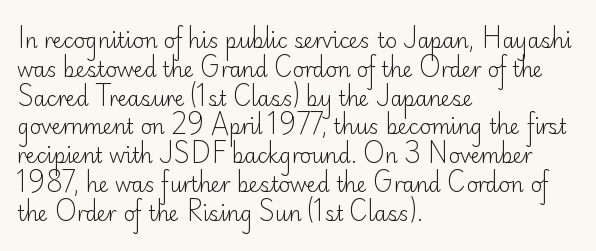
The image shows 20 px text type, upright; set left-aligned, normal line spacing (1.44x), normal letter spacing, not underlined.
